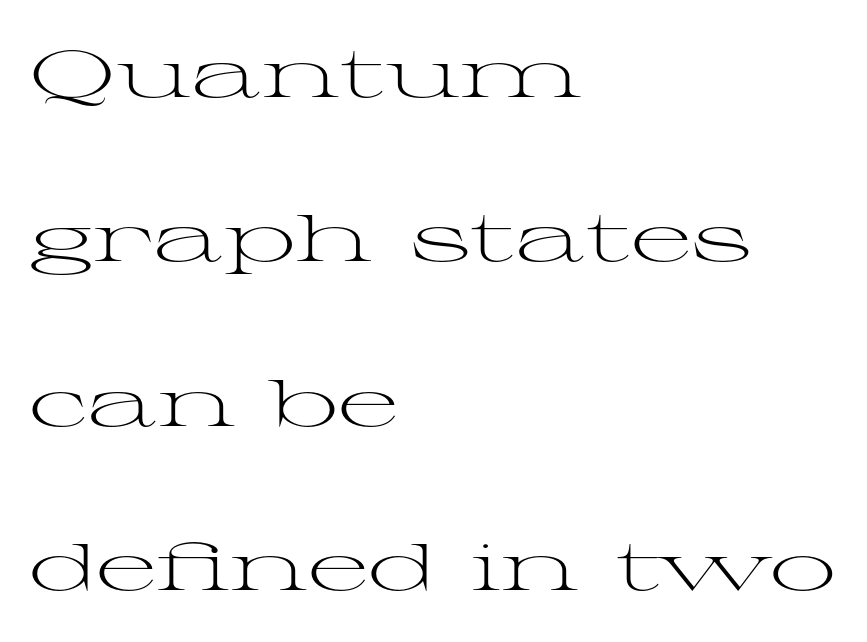
{"serif": "yes", "italic": "no", "bold": "no", "weight": "light", "width": "wide", "stroke_contrast": "medium", "x_height": "medium", "monospaced": "no", "underline": "no", "align": "left", "line_spacing": "loose", "line_spacing_ratio": 2.49, "letter_spacing": "normal", "letter_spacing_em": 0.0, "glyph_px": 66}
